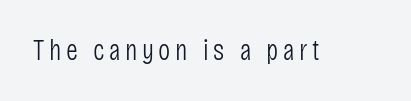
Weight: regular or lighter. Bare-footed words on every line. Looks like regular typesetting: each glyph gets only the width it needs. Every character sits straight up, as roman type does. Unlike a traditional serif, this face leaves its strokes unadorned.
